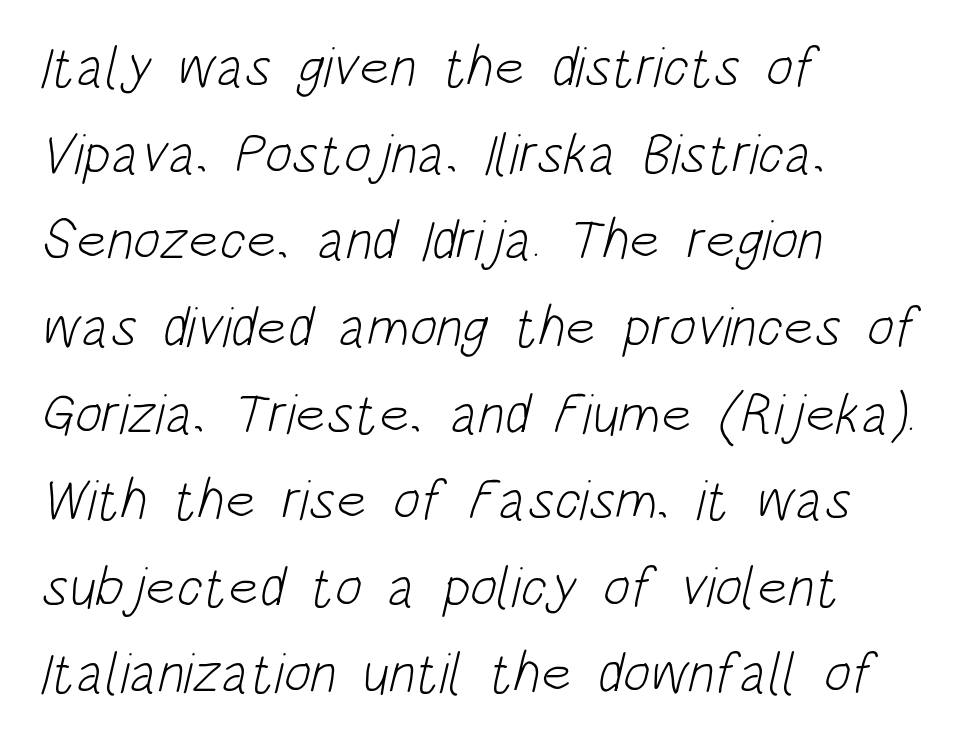
One glance says typical: line gaps are just what's usual. The specimen omits any rule beneath the text block's lines. Type style note: lacks serifs. The rendering uses natural spacing where letterforms have individual widths. This rendering leaves character spacing at its baseline value. The paragraph shown leans on its left margin.
